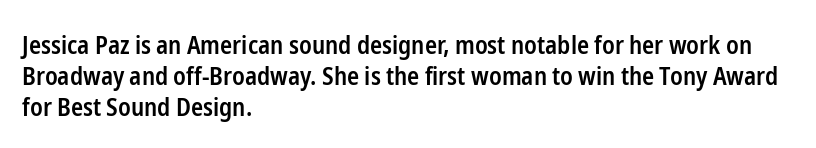
The image shows 25 px text type, upright; set left-aligned, normal line spacing (1.25x), normal letter spacing, not underlined.
